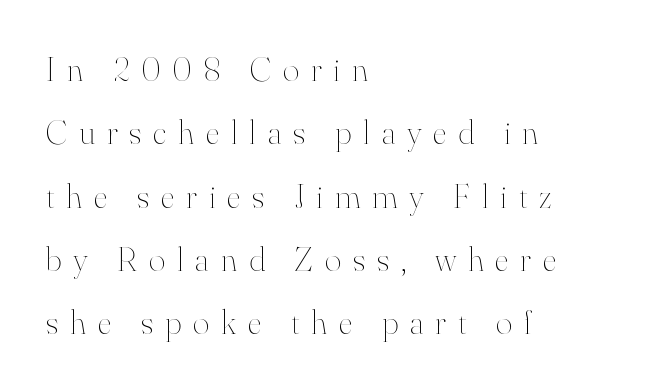
Q: Is the text bold? A: No.
Q: Is the text italic (slanted)? A: No, it is upright.
Q: Is the text underlined? A: No.
Q: How is the paragraph aligned? A: Left-aligned.
Q: Is the spacing between letters normal or unusually wide? A: Unusually wide.
Q: Width (condensed, normal, or wide)? A: Normal.
Q: Stroke contrast? A: High.
Q: x-height? A: Small.
Q: Monospaced? A: No.
